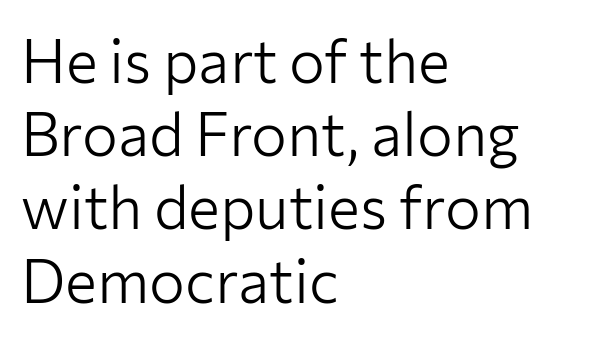
Q: Is the text bold? A: No.
Q: Is the text italic (slanted)? A: No, it is upright.
Q: Is the typeface a serif or a sans-serif typeface? A: Sans-serif.
Q: Is the text underlined? A: No.
Q: How is the paragraph aligned? A: Left-aligned.
Q: Is the spacing between letters normal or unusually wide? A: Normal.
Q: Width (condensed, normal, or wide)? A: Normal.
Q: Stroke contrast? A: Low.
Q: x-height? A: Medium.
Q: Monospaced? A: No.
